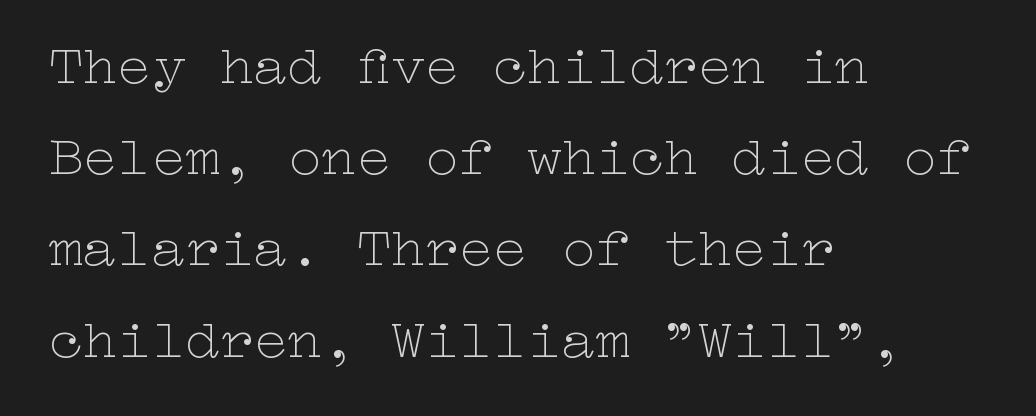
The image shows 57 px thin, wide type, upright; set left-aligned, normal line spacing (1.6x), normal letter spacing, not underlined; low stroke contrast and a medium x-height.
